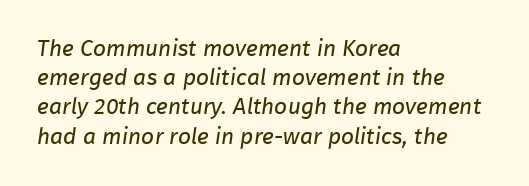
{"bold": "no", "underline": "no", "align": "left", "line_spacing": "normal", "line_spacing_ratio": 1.27, "letter_spacing": "normal", "letter_spacing_em": 0.0, "glyph_px": 23}
